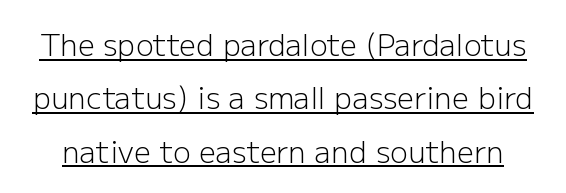
The image shows 30 px light sans-serif type, upright; set line spacing 1.78x, normal letter spacing, underlined; low stroke contrast and a medium x-height.
